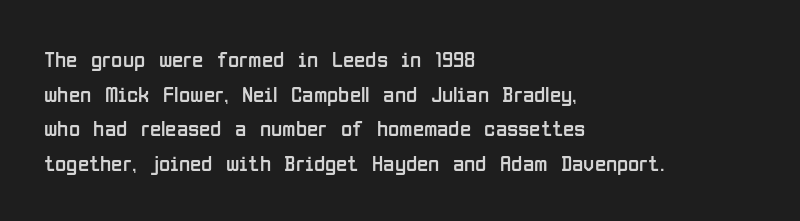
Q: Is the text bold? A: No.
Q: Is the text italic (slanted)? A: No, it is upright.
Q: Is the text underlined? A: No.
Q: How is the paragraph aligned? A: Left-aligned.
Q: Is the spacing between letters normal or unusually wide? A: Normal.
Q: Is the spacing between lines tight, normal or loose? A: Normal.
